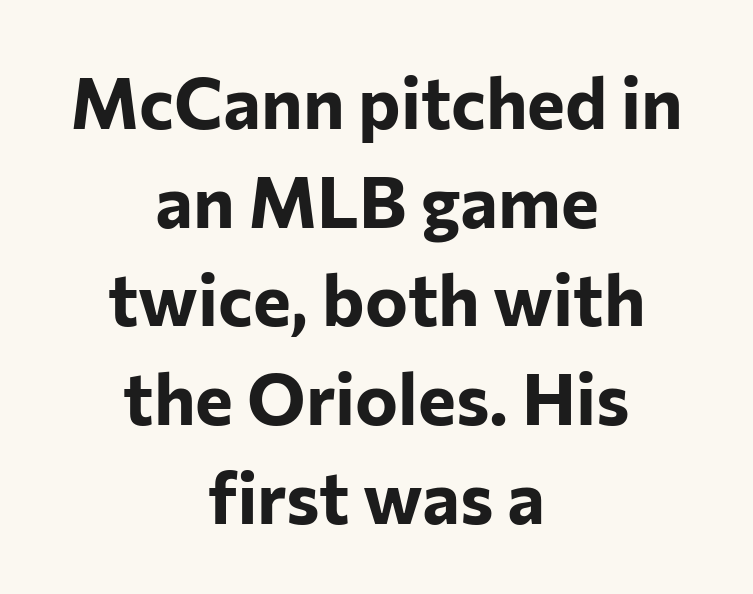
{"serif": "no", "italic": "no", "bold": "yes", "weight": "bold", "width": "normal", "stroke_contrast": "low", "x_height": "medium", "monospaced": "no", "underline": "no", "align": "center", "line_spacing": "normal", "line_spacing_ratio": 1.37, "letter_spacing": "normal", "letter_spacing_em": 0.0, "glyph_px": 72}
